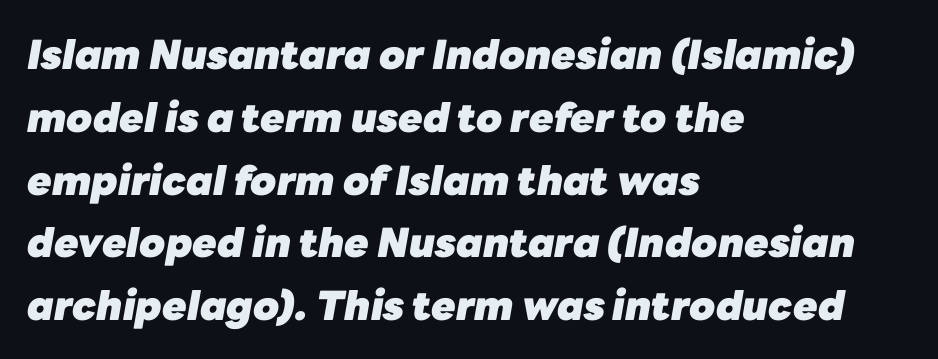
{"italic": "yes", "lean": "right", "slant_degrees": 10, "bold": "yes", "weight": "heavy", "width": "normal", "stroke_contrast": "low", "x_height": "medium", "monospaced": "no", "underline": "no", "align": "left", "line_spacing": "normal", "line_spacing_ratio": 1.57, "letter_spacing": "normal", "letter_spacing_em": 0.0, "glyph_px": 40}
